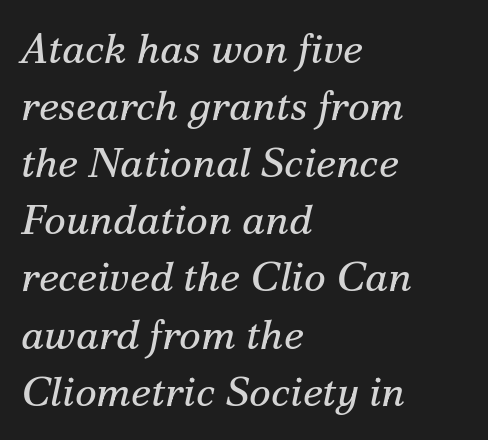
Q: Is the text bold? A: No.
Q: Is the text italic (slanted)? A: Yes, it leans right by about 12 degrees.
Q: Is the typeface a serif or a sans-serif typeface? A: Serif.
Q: Is the text underlined? A: No.
Q: How is the paragraph aligned? A: Left-aligned.
Q: Is the spacing between letters normal or unusually wide? A: Normal.
Q: Is the spacing between lines tight, normal or loose? A: Normal.
Q: Width (condensed, normal, or wide)? A: Normal.
Q: Stroke contrast? A: Medium.
Q: x-height? A: Small.
Q: Monospaced? A: No.
